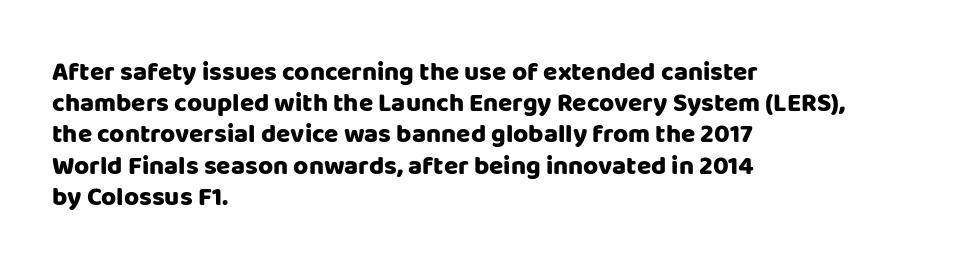
A typesetter would mark this as roman, not italic. The face used here is rendered with its standard letterfit. As a designer I'd log this as weight 700, bold. Underlining? Definitely not there. The text block is weighted toward the left margin, trailing off unevenly rightward.
